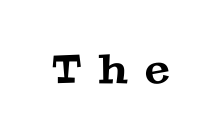
{"serif": "yes", "width": "wide", "stroke_contrast": "medium", "x_height": "medium", "monospaced": "no", "underline": "no", "letter_spacing": "wide", "letter_spacing_em": 0.44, "glyph_px": 40}
